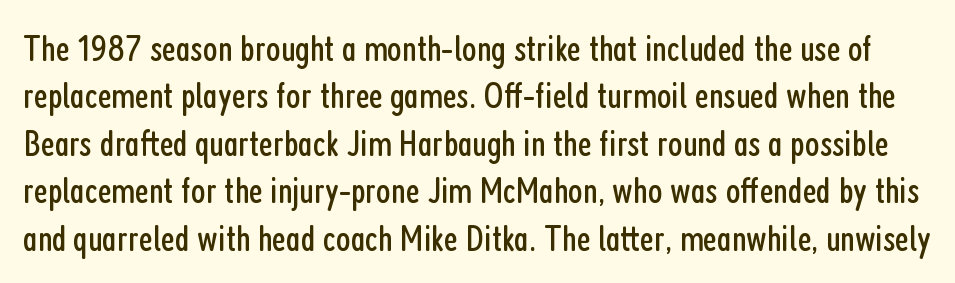
The image shows 38 px regular-weight, condensed sans-serif type, upright; set normal line spacing (1.25x), normal letter spacing, not underlined; low stroke contrast and a medium x-height.
